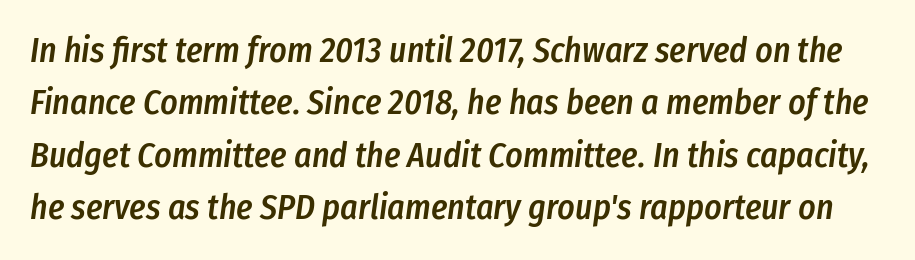
Every letter is mildly thick-stroked: semibold rather than bold. A typesetter would mark this as italic. Character widths vary here, with narrow letters taking less room than wide ones. The baseline area is clear.
